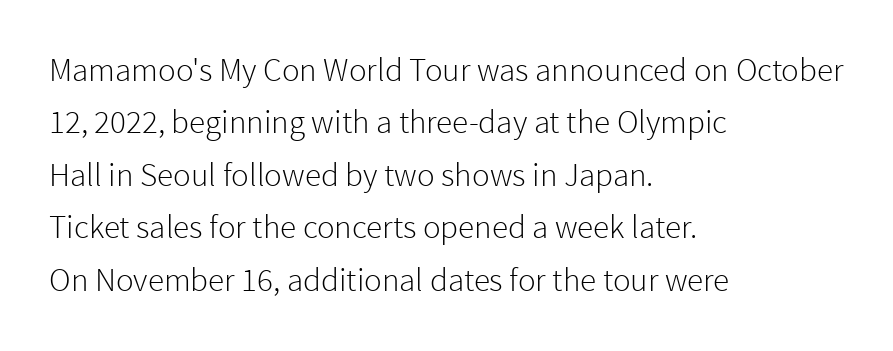
The image shows 33 px light sans-serif type, upright; set left-aligned, normal line spacing (1.59x), normal letter spacing, not underlined; low stroke contrast and a medium x-height.
